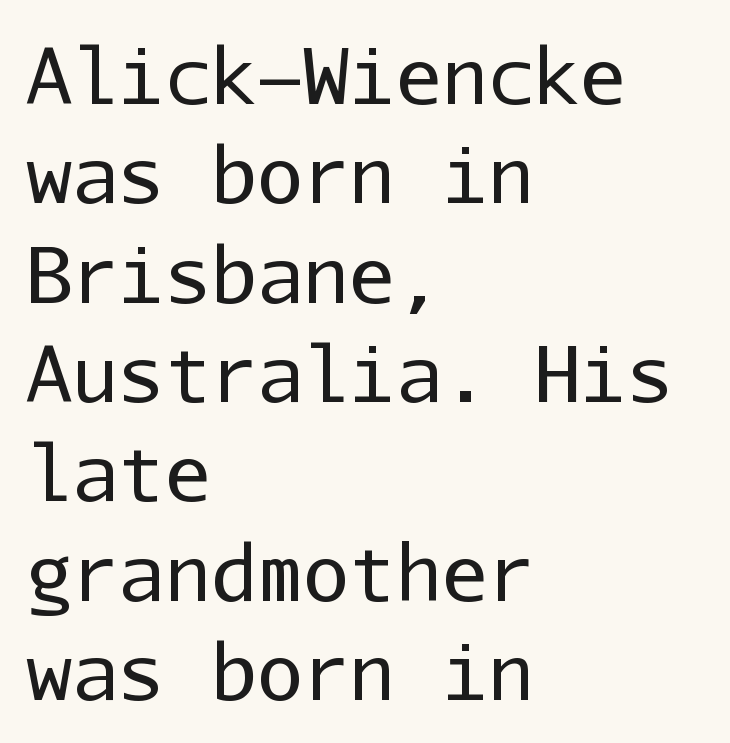
Upright lettering throughout. To sum up the face: it is a sans, with no serifs. Nobody touched the tracking dial on this one. Bare-footed words on every line. This sample keeps an unexceptional amount of space between lines. Weight: regular or lighter.
